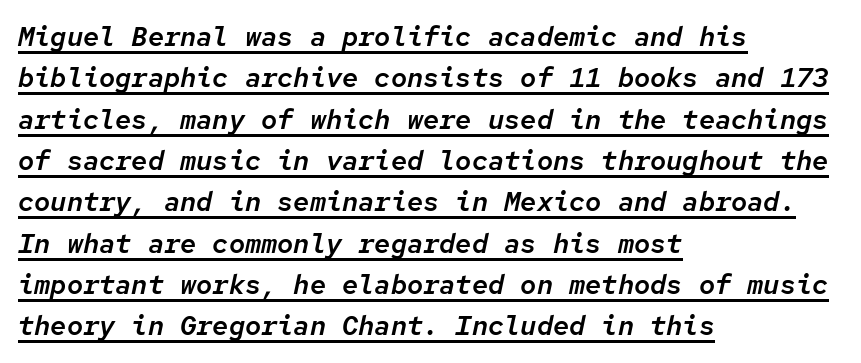
Line beginnings align vertically; line endings do not. Looks like someone drew a line under every word here. The axis of the letterforms is tilted away from vertical. Tracking here is standard; glyphs follow each other at the usual distance. Evenly set lines give the paragraph a standard silhouette.
